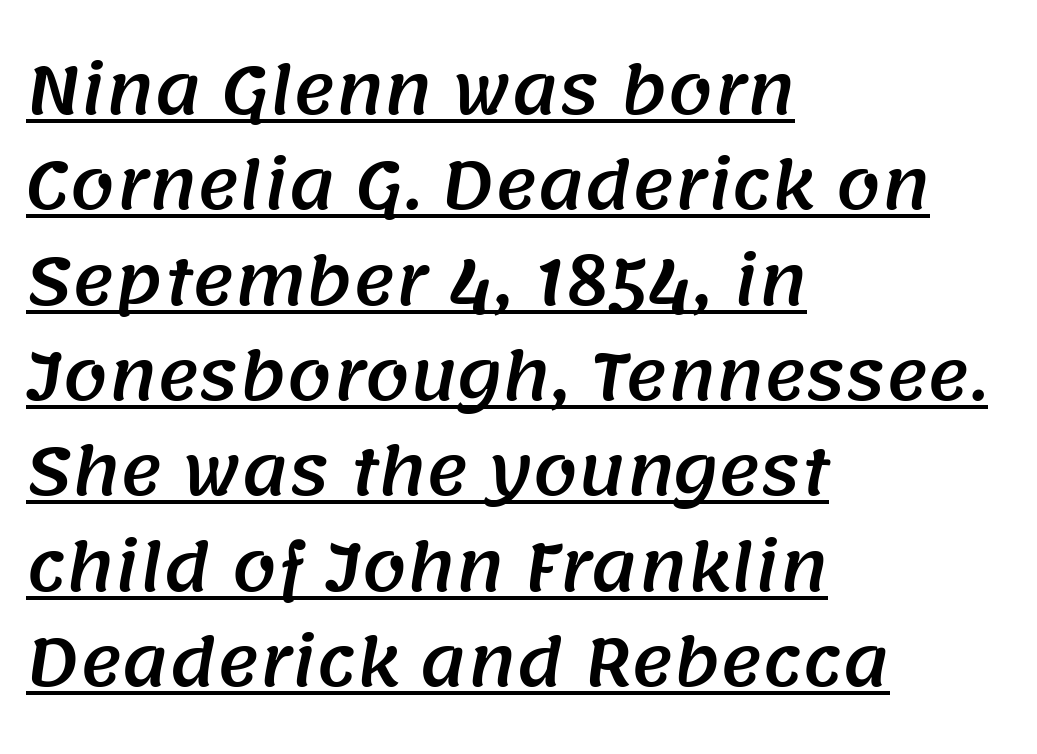
The image shows 64 px sans-serif type; set left-aligned, normal line spacing (1.49x), normal letter spacing, underlined; medium stroke contrast and a large x-height.
